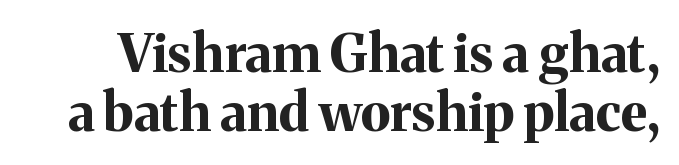
{"serif": "yes", "italic": "no", "bold": "yes", "weight": "bold", "width": "normal", "stroke_contrast": "medium", "x_height": "medium", "monospaced": "no", "underline": "no", "line_spacing": "tight", "line_spacing_ratio": 1.11, "letter_spacing": "normal", "letter_spacing_em": 0.0, "glyph_px": 53}
